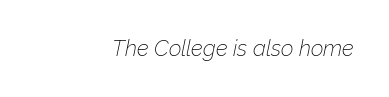
Q: Is the text bold? A: No.
Q: Is the text italic (slanted)? A: Yes, it leans right by about 12 degrees.
Q: Is the text underlined? A: No.
Q: Is the spacing between letters normal or unusually wide? A: Normal.
